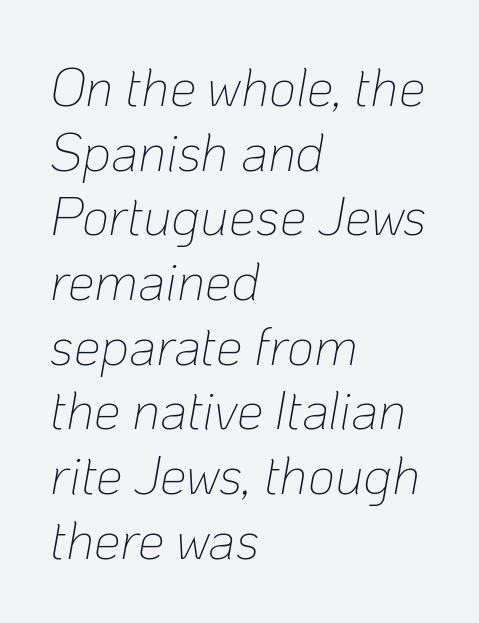
The image shows 53 px thin type, italic (leaning right); set left-aligned, line spacing 1.22x, normal letter spacing, not underlined; low stroke contrast and a medium x-height.
